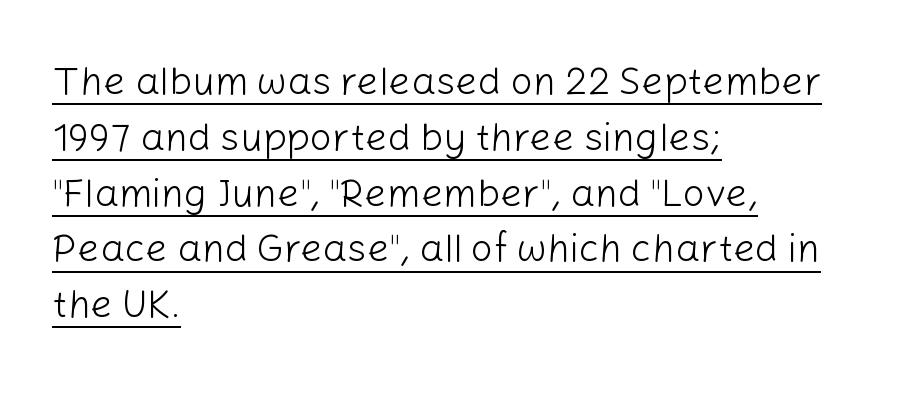
Q: Is the text bold? A: No.
Q: Is the text italic (slanted)? A: No, it is upright.
Q: Is the typeface a serif or a sans-serif typeface? A: Sans-serif.
Q: Is the text underlined? A: Yes.
Q: How is the paragraph aligned? A: Left-aligned.
Q: Is the spacing between letters normal or unusually wide? A: Normal.
Q: Is the spacing between lines tight, normal or loose? A: Normal.
Q: Width (condensed, normal, or wide)? A: Normal.
Q: Stroke contrast? A: Low.
Q: x-height? A: Medium.
Q: Monospaced? A: No.
